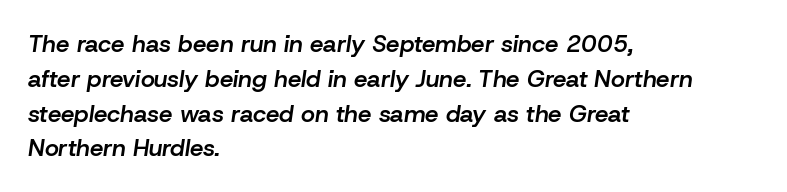
The rendering uses a semibold face; strokes are thickened but not to full bold. Tall strokes in this sample are angled rather than plumb. These lines keep a tight, regular rhythm from letter to letter. Each row of text sits above clean, open space. The lines sit at an ordinary, default distance from one another.
